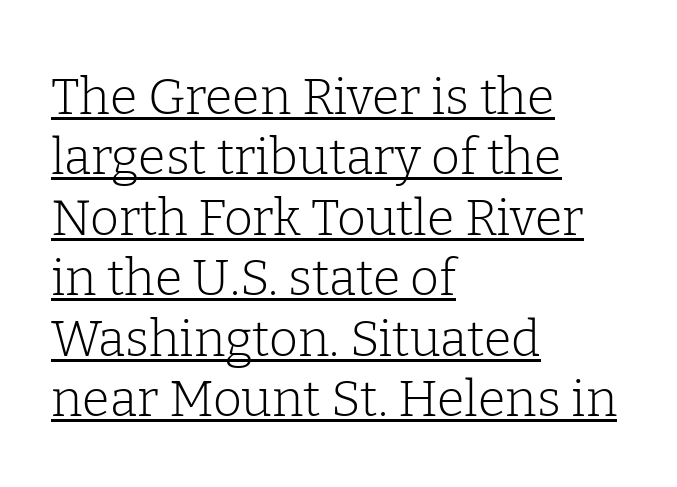
The image shows 50 px light serif type, upright; set left-aligned, line spacing 1.21x, normal letter spacing, underlined; low stroke contrast and a medium x-height.
